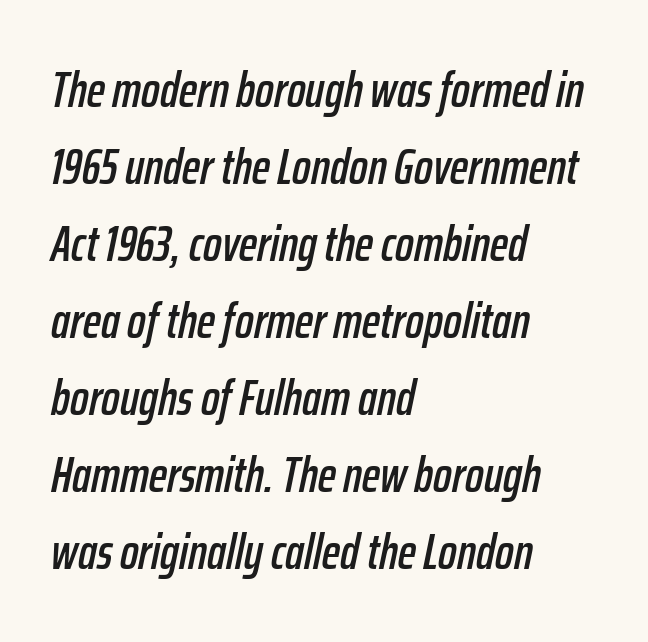
The letters advance in unequal steps, a hallmark of proportional type. Leftover space on each line is placed entirely after the last word. What's the leading like? Ordinary, nothing unusual. Characters are canted at an angle relative to the baseline's perpendicular.
